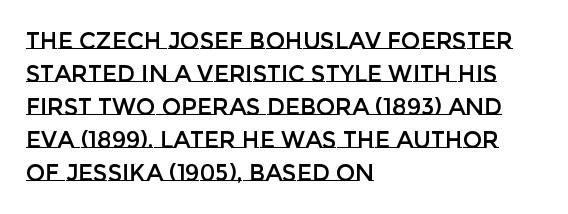
Q: Is the text italic (slanted)? A: No, it is upright.
Q: Is the text underlined? A: No.
Q: How is the paragraph aligned? A: Left-aligned.
Q: Is the spacing between letters normal or unusually wide? A: Normal.
Q: Is the spacing between lines tight, normal or loose? A: Normal.
